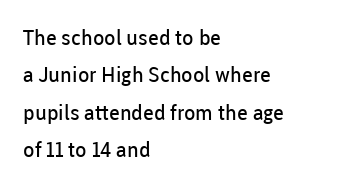
The image shows 21 px text type, upright; set left-aligned, line spacing 1.78x, normal letter spacing, not underlined.
